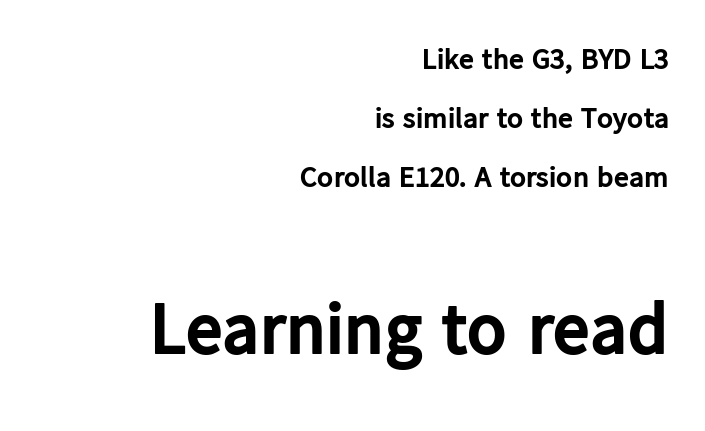
{"serif": "no", "italic": "no", "bold": "yes", "weight": "bold", "width": "normal", "stroke_contrast": "low", "x_height": "medium", "monospaced": "no", "underline": "no", "align": "right", "line_spacing": "loose", "line_spacing_ratio": 1.96, "letter_spacing": "normal", "letter_spacing_em": 0.0, "larger_block": "second", "size_ratio": 2.47, "glyph_px": 74}
